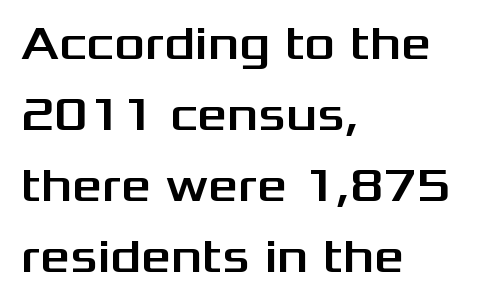
Q: Is the text italic (slanted)? A: No, it is upright.
Q: Is the typeface a serif or a sans-serif typeface? A: Sans-serif.
Q: Is the text underlined? A: No.
Q: How is the paragraph aligned? A: Left-aligned.
Q: Is the spacing between letters normal or unusually wide? A: Normal.
Q: Is the spacing between lines tight, normal or loose? A: Normal.
Q: Width (condensed, normal, or wide)? A: Wide.
Q: Stroke contrast? A: Medium.
Q: x-height? A: Medium.
Q: Monospaced? A: No.
